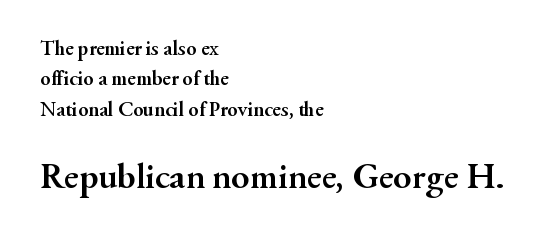
Q: Is the text bold? A: Yes.
Q: Is the text italic (slanted)? A: No, it is upright.
Q: Is the typeface a serif or a sans-serif typeface? A: Serif.
Q: Is the text underlined? A: No.
Q: How is the paragraph aligned? A: Left-aligned.
Q: Is the spacing between letters normal or unusually wide? A: Normal.
Q: Is the spacing between lines tight, normal or loose? A: Normal.
Q: Which block of text is set in a larger size, the first (top) or the second (bottom)? A: The second (bottom) one.
Q: Width (condensed, normal, or wide)? A: Normal.
Q: Stroke contrast? A: Medium.
Q: x-height? A: Small.
Q: Monospaced? A: No.
